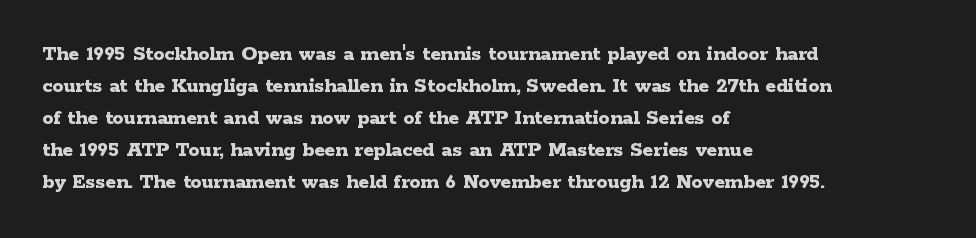
Q: Is the text bold? A: Yes.
Q: Is the text italic (slanted)? A: No, it is upright.
Q: Is the text underlined? A: No.
Q: How is the paragraph aligned? A: Left-aligned.
Q: Is the spacing between letters normal or unusually wide? A: Normal.
Q: Is the spacing between lines tight, normal or loose? A: Normal.
